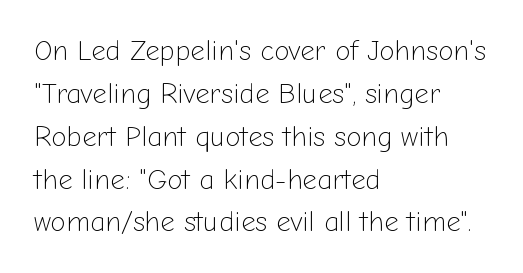
The image shows 28 px light sans-serif type, upright; set left-aligned, normal line spacing (1.53x), normal letter spacing, not underlined; low stroke contrast and a medium x-height.
